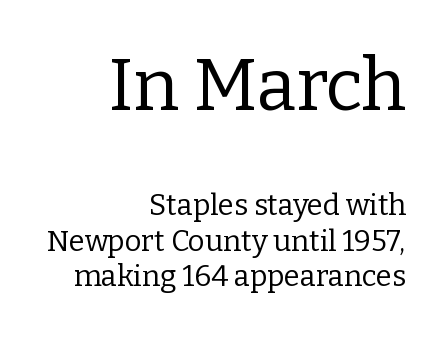
{"serif": "yes", "italic": "no", "bold": "no", "weight": "regular", "width": "normal", "stroke_contrast": "low", "x_height": "medium", "monospaced": "no", "underline": "no", "align": "right", "line_spacing_ratio": 1.22, "letter_spacing": "normal", "letter_spacing_em": 0.0, "larger_block": "first", "size_ratio": 2.48, "glyph_px": 72}
